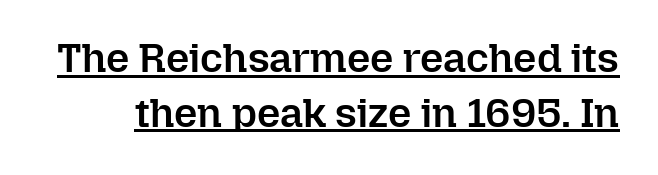
{"italic": "no", "bold": "semi", "weight": "semibold", "width": "normal", "stroke_contrast": "low", "x_height": "medium", "monospaced": "no", "underline": "yes", "line_spacing": "normal", "line_spacing_ratio": 1.33, "letter_spacing": "normal", "letter_spacing_em": 0.0, "glyph_px": 41}
